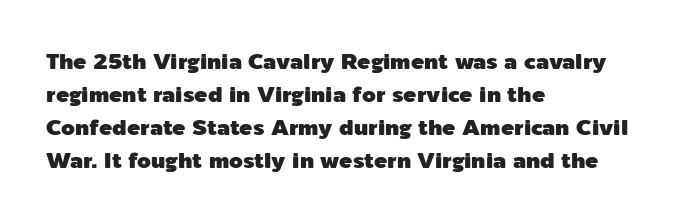
The image shows 22 px text type, upright; set left-aligned, normal line spacing (1.5x), normal letter spacing, not underlined.
